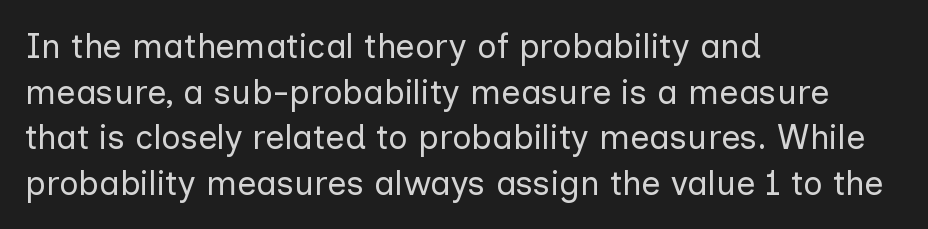
The image shows 34 px regular-weight sans-serif type, upright; set left-aligned, normal line spacing (1.34x), normal letter spacing, not underlined; low stroke contrast and a medium x-height.
